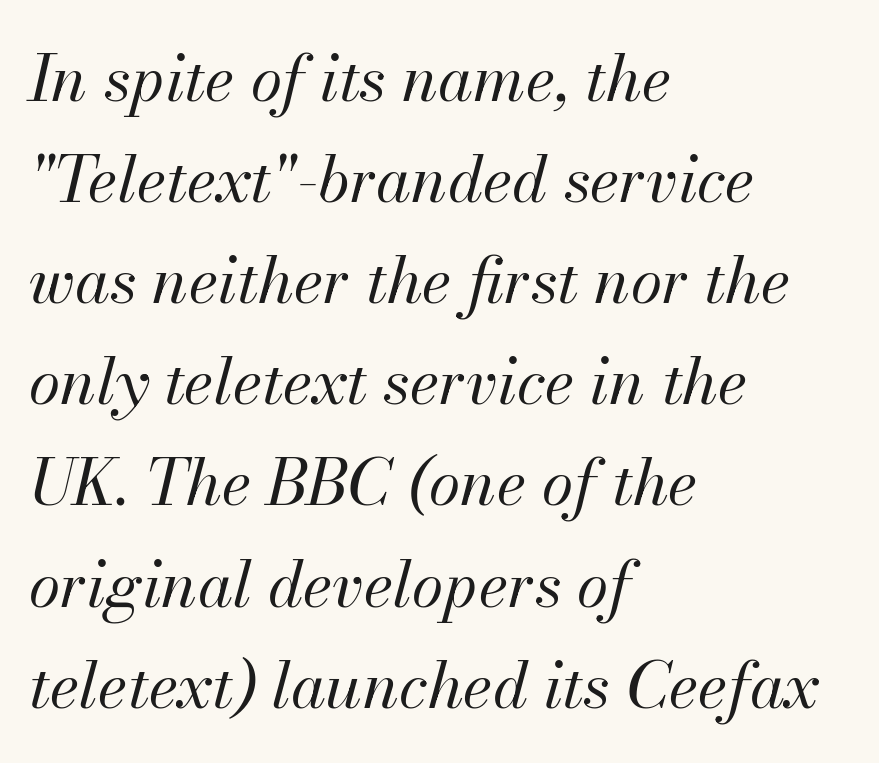
{"italic": "yes", "lean": "right", "slant_degrees": 13, "bold": "no", "weight": "regular", "width": "normal", "stroke_contrast": "medium", "x_height": "small", "monospaced": "no", "underline": "no", "align": "left", "line_spacing": "normal", "line_spacing_ratio": 1.58, "letter_spacing": "normal", "letter_spacing_em": 0.0, "glyph_px": 64}
